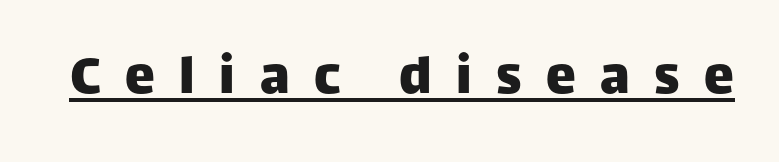
The image shows 60 px sans-serif type, upright; set unusually wide letter spacing (+0.41 em), underlined; low stroke contrast and a large x-height.
